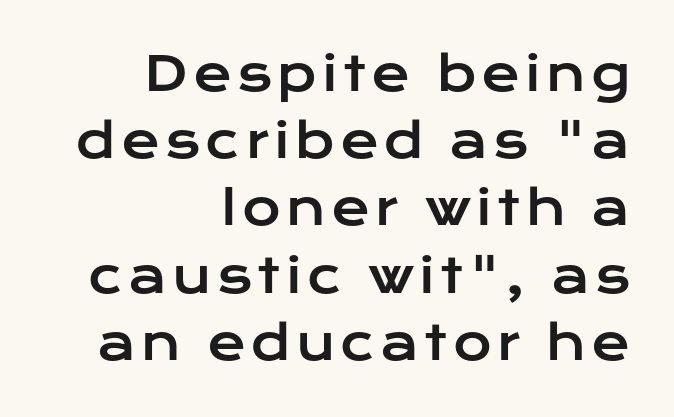
{"serif": "no", "italic": "no", "width": "wide", "stroke_contrast": "low", "x_height": "medium", "monospaced": "no", "underline": "no", "align": "right", "line_spacing": "normal", "line_spacing_ratio": 1.43, "glyph_px": 47}
